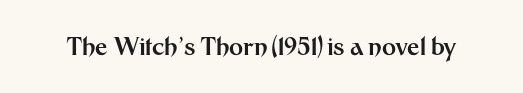
The image shows 24 px bold type, upright; set normal letter spacing, not underlined.
